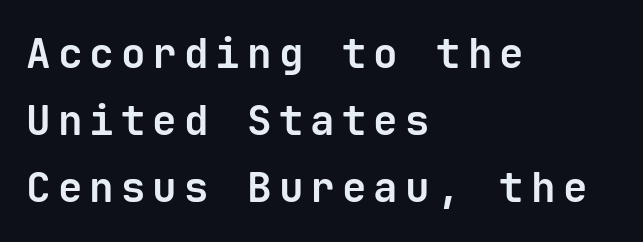
Line starts are locked; line ends wander. Baseline-to-baseline distance is the conventional proportion of letter height. The typography opts for an upright posture over an oblique one. No word sits above an underline.
